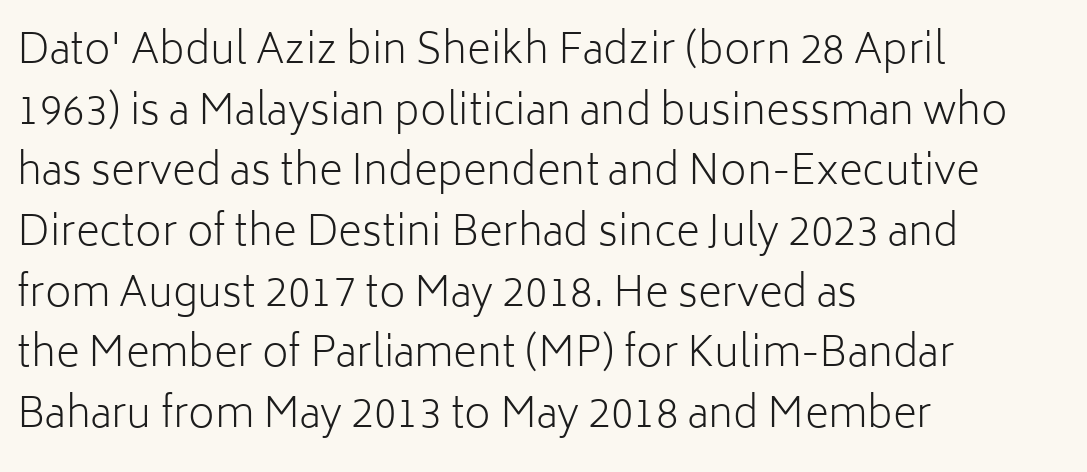
Horizontal alignment here is leftward, the default for most running prose. The font family rendered here belongs to the sans-serif group. Each new line begins a customary step beneath the previous one. Compared with typical body copy, the letter spacing here is the same. Type without underlining.
